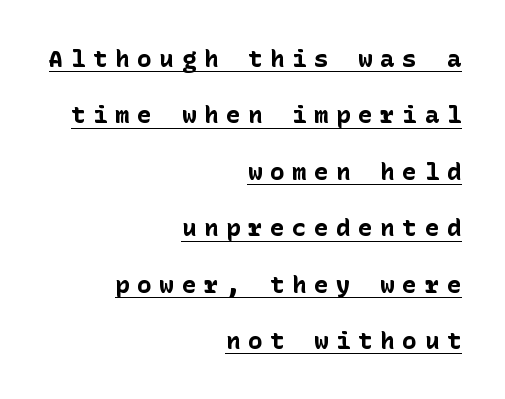
Unlike italic type, these characters show no tilt at all. Loosely led — the rows are spread out. In terms of letterspacing, this is a distinctly airy, spread setting. Students, this is bold: see how much ink each stroke carries. The paragraph shown leans on its right margin. This is underlined copy, the kind a proofreader might mark for attention.
